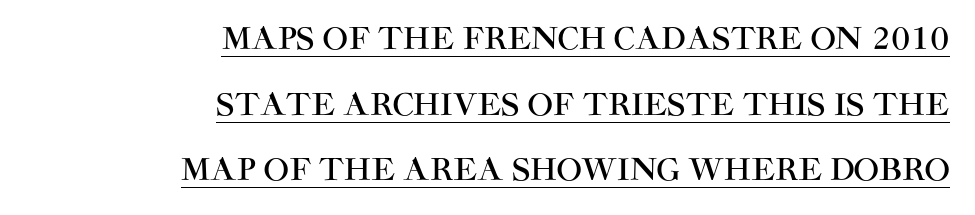
Is this a sans? Yes — the strokes have no serifs. Characters follow at the spacing the type designer built in. In designer terms, the underline attribute is active on this setting. Characters remain perfectly vertical along every line.
